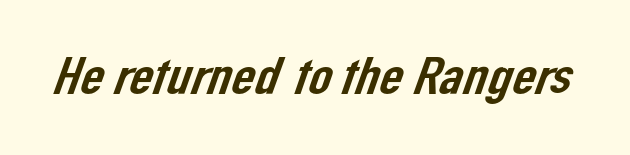
Does the type have serifs? No, each stem ends abruptly. A clean baseline with only descenders dipping below it. The rendering keeps characters at their native spacing. The rendering uses natural spacing where letterforms have individual widths.
